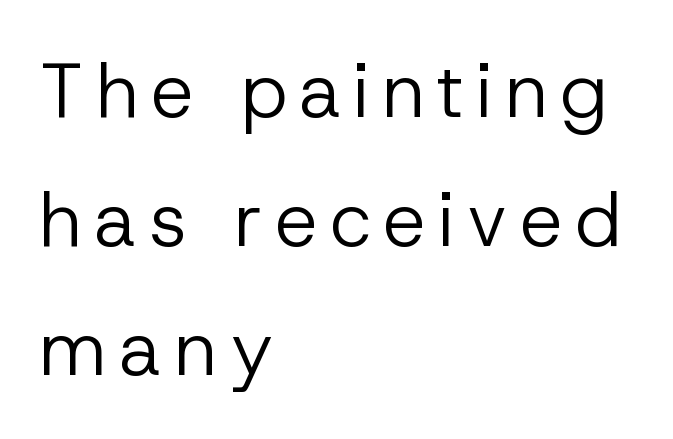
{"serif": "no", "italic": "no", "bold": "no", "weight": "regular", "width": "normal", "stroke_contrast": "low", "x_height": "medium", "monospaced": "no", "underline": "no", "align": "left", "line_spacing": "normal", "line_spacing_ratio": 1.7, "glyph_px": 76}
